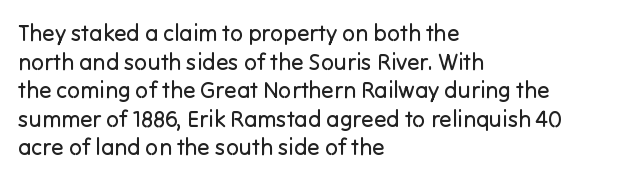
The image shows 23 px text type, upright; set left-aligned, line spacing 1.24x, normal letter spacing, not underlined.
